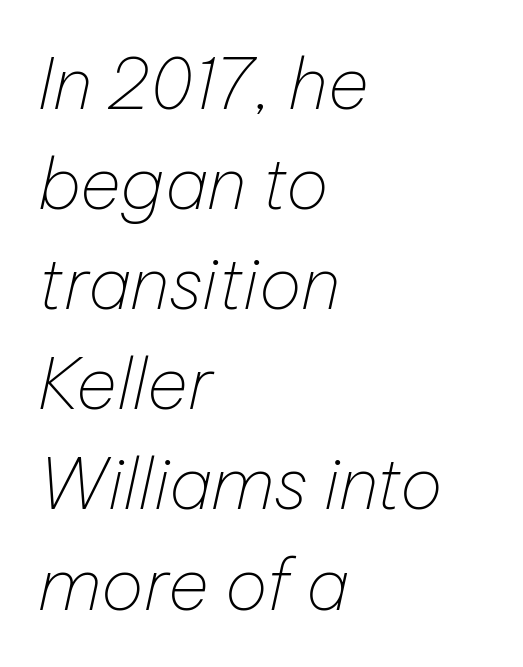
{"italic": "yes", "lean": "right", "slant_degrees": 12, "bold": "no", "weight": "thin", "width": "normal", "stroke_contrast": "low", "x_height": "medium", "monospaced": "no", "underline": "no", "align": "left", "line_spacing": "normal", "line_spacing_ratio": 1.41, "letter_spacing": "normal", "letter_spacing_em": 0.0, "glyph_px": 71}
